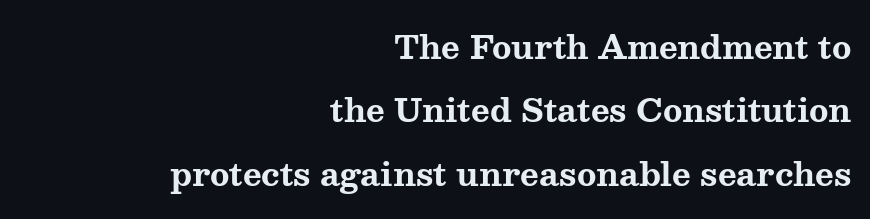
The image shows 32 px bold, wide serif type, upright; set right-aligned, loose line spacing (1.98x), normal letter spacing, not underlined; medium stroke contrast and a medium x-height.
